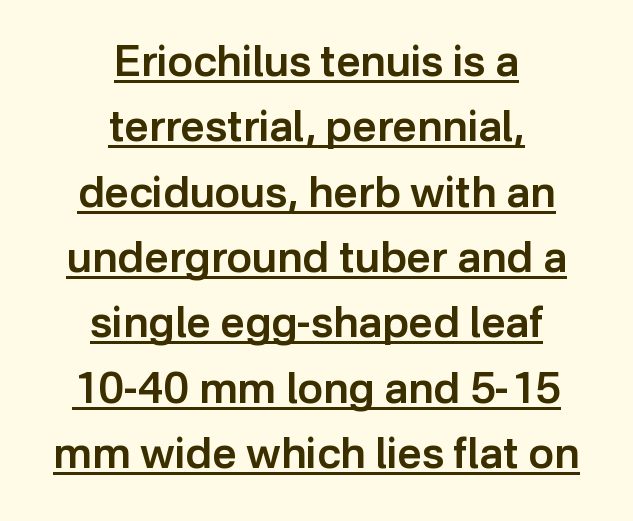
The image shows 43 px semibold sans-serif type, upright; set centered, normal line spacing (1.52x), normal letter spacing, underlined; low stroke contrast and a medium x-height.
